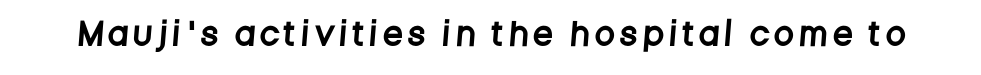
The image shows 31 px condensed sans-serif type; set unusually wide letter spacing (+0.22 em), not underlined; low stroke contrast and a large x-height.
